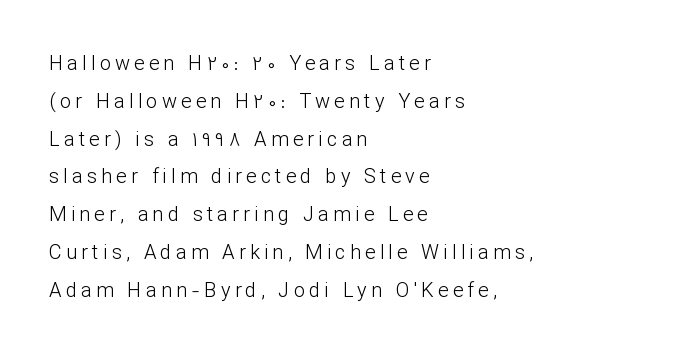
Q: Is the text bold? A: No.
Q: Is the text italic (slanted)? A: No, it is upright.
Q: Is the text underlined? A: No.
Q: How is the paragraph aligned? A: Left-aligned.
Q: Is the spacing between letters normal or unusually wide? A: Unusually wide.
